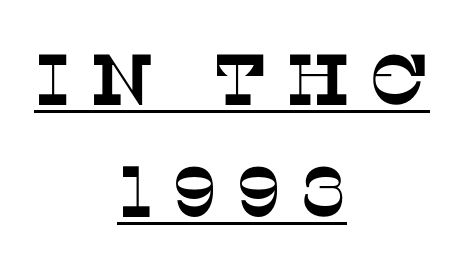
Q: Is the typeface a serif or a sans-serif typeface? A: Serif.
Q: Is the text underlined? A: Yes.
Q: How is the paragraph aligned? A: Centered.
Q: Is the spacing between letters normal or unusually wide? A: Unusually wide.
Q: Is the spacing between lines tight, normal or loose? A: Normal.
Q: Width (condensed, normal, or wide)? A: Normal.
Q: Stroke contrast? A: Low.
Q: x-height? A: Large.
Q: Monospaced? A: No.
